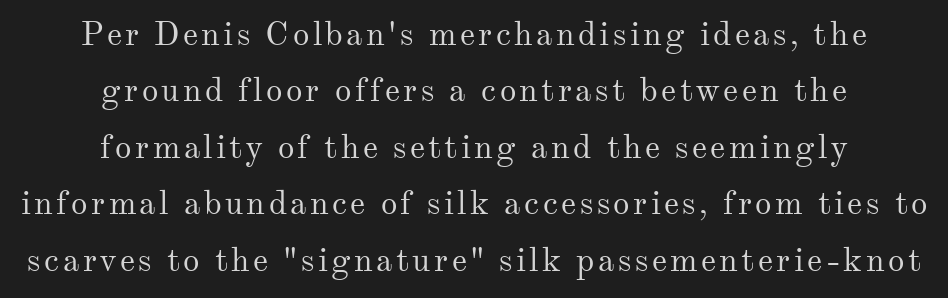
The designer went with a serif here, giving each stem small feet. Horizontal alignment here is central, giving a formal, balanced look. The baseline area is clear. Varying glyph widths throughout — classic text-font behaviour.
